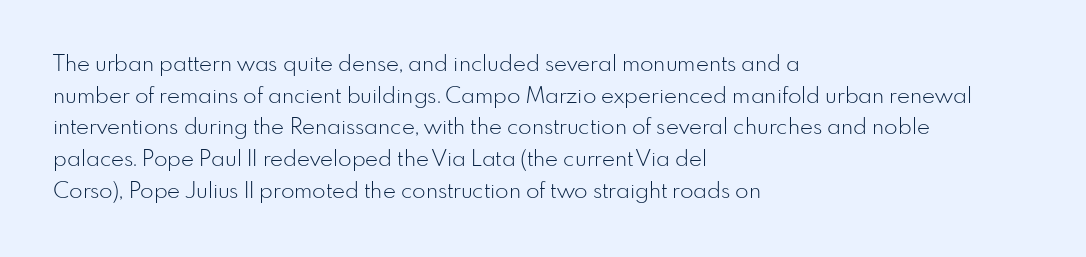
The image shows 22 px text type, upright; set left-aligned, normal line spacing (1.44x), normal letter spacing, not underlined.
